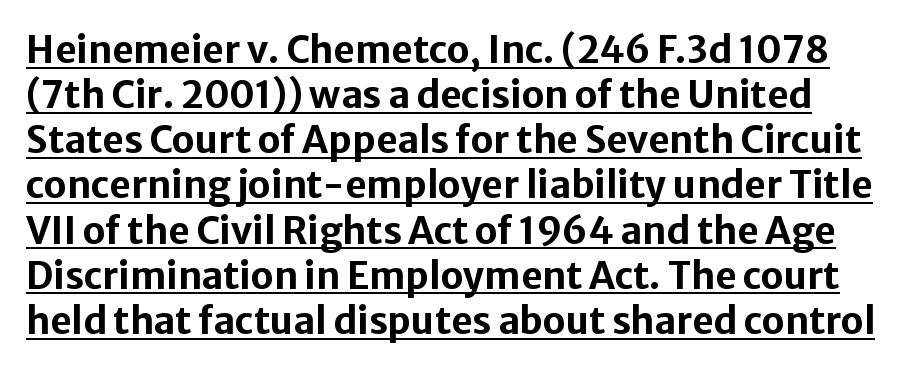
Honestly, the letter spacing is just normal — you wouldn't notice it. Serifs: no, the terminals of the letterforms are clean. These characters rest on top of a visible drawn line. Every character sits straight up, as roman type does.
